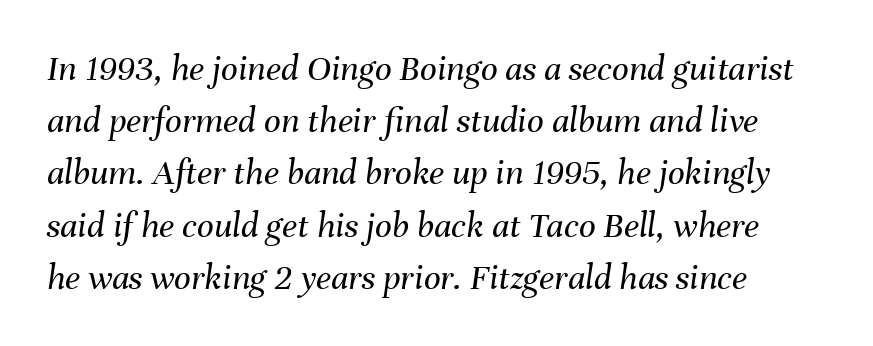
{"italic": "yes", "lean": "right", "slant_degrees": 8, "bold": "no", "weight": "regular", "width": "normal", "stroke_contrast": "medium", "x_height": "medium", "monospaced": "no", "underline": "no", "align": "left", "line_spacing": "normal", "line_spacing_ratio": 1.41, "letter_spacing": "normal", "letter_spacing_em": 0.0, "glyph_px": 37}
